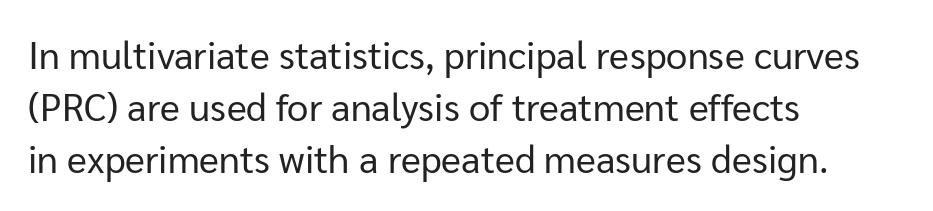
Q: Is the text bold? A: No.
Q: Is the text italic (slanted)? A: No, it is upright.
Q: Is the typeface a serif or a sans-serif typeface? A: Sans-serif.
Q: Is the text underlined? A: No.
Q: How is the paragraph aligned? A: Left-aligned.
Q: Is the spacing between letters normal or unusually wide? A: Normal.
Q: Is the spacing between lines tight, normal or loose? A: Normal.
Q: Width (condensed, normal, or wide)? A: Normal.
Q: Stroke contrast? A: Low.
Q: x-height? A: Medium.
Q: Monospaced? A: No.
